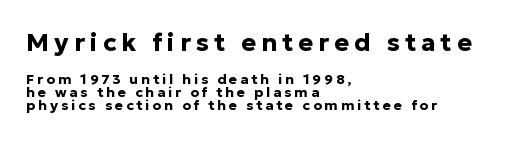
The image shows 25 px bold type, upright; set left-aligned, tight line spacing (0.95x), unusually wide letter spacing (+0.2 em), not underlined; the first (top) block is 1.79x larger.
